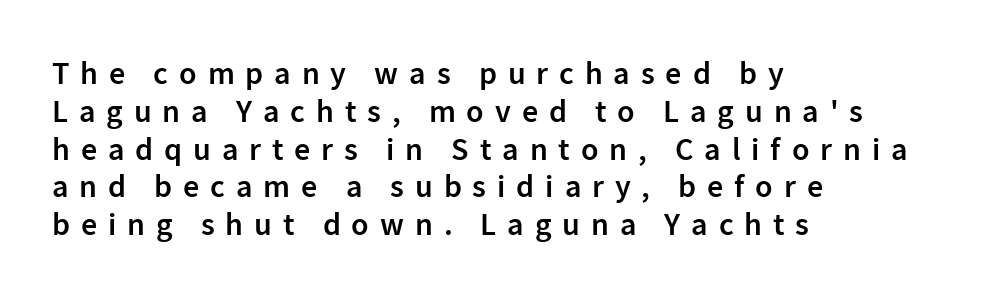
When letters stand straight like this, we call the style roman or upright. A clean baseline with only descenders dipping below it. The type is letterspaced generously, with wide tracking. Line starts are locked; line ends wander. The rendering uses a semibold face; strokes are thickened but not to full bold. Classification — sans serif.
